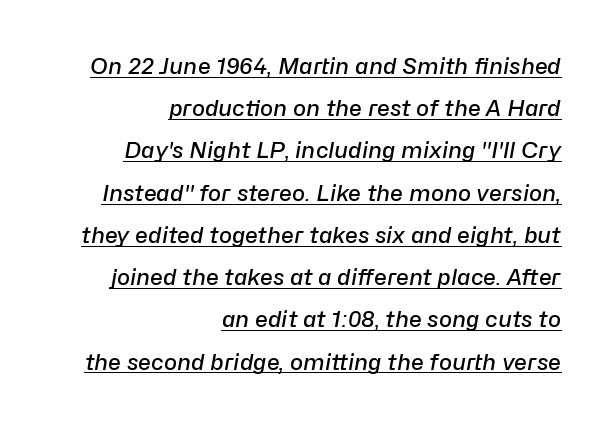
Typographic density is moderately raised because the face is semibold. Beneath each row of characters lies a ruled line. Italic? Definitely — the glyphs are oblique. Leftover space on each line is placed entirely before the opening word.
